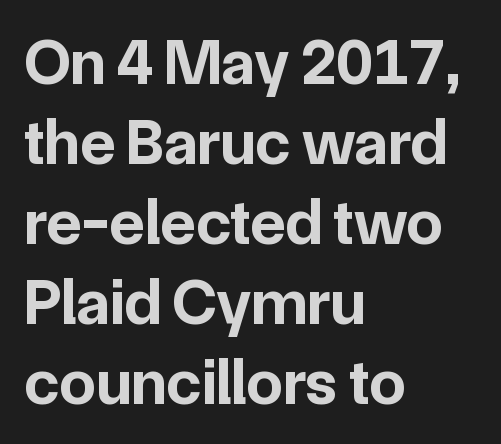
Q: Is the text bold? A: Yes.
Q: Is the text italic (slanted)? A: No, it is upright.
Q: Is the typeface a serif or a sans-serif typeface? A: Sans-serif.
Q: Is the text underlined? A: No.
Q: How is the paragraph aligned? A: Left-aligned.
Q: Is the spacing between letters normal or unusually wide? A: Normal.
Q: Width (condensed, normal, or wide)? A: Normal.
Q: Stroke contrast? A: Low.
Q: x-height? A: Medium.
Q: Monospaced? A: No.
